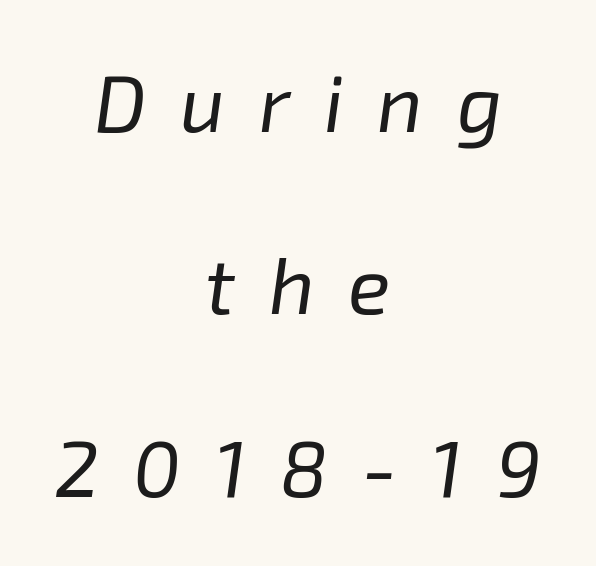
{"italic": "yes", "lean": "right", "slant_degrees": 8, "bold": "no", "weight": "regular", "width": "normal", "stroke_contrast": "low", "x_height": "medium", "monospaced": "no", "underline": "no", "align": "center", "line_spacing": "loose", "line_spacing_ratio": 2.31, "letter_spacing": "wide", "letter_spacing_em": 0.43, "glyph_px": 79}
